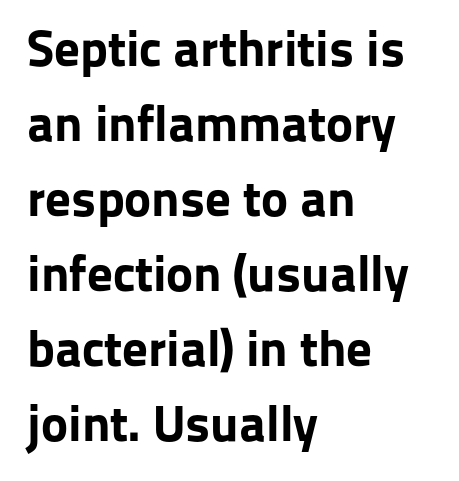
The passage shown is typed in a proportional face where columns would drift. It's the straight-up-and-down kind of type. These lines sit exactly where default settings would place them. There is no visible air inserted between adjacent glyphs. This rendering employs a face without finishing strokes, i.e., a sans-serif. Each line starts at the same left margin while the right side varies.
